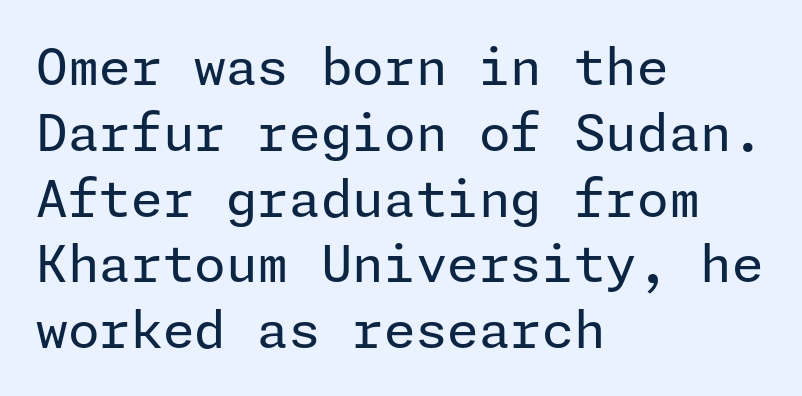
The image shows 51 px regular-weight sans-serif type, upright; set left-aligned, normal line spacing (1.29x), normal letter spacing, not underlined; low stroke contrast and a medium x-height.
